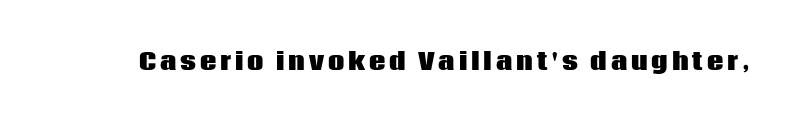
Q: Is the text bold? A: Yes.
Q: Is the text italic (slanted)? A: No, it is upright.
Q: Is the text underlined? A: No.
